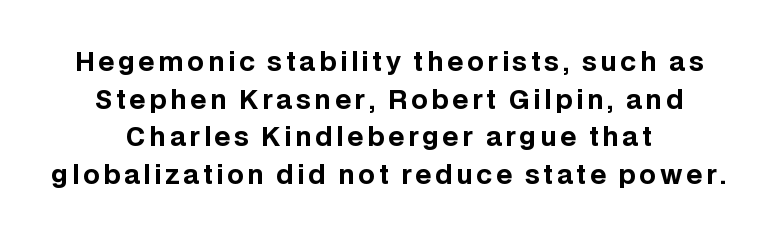
Vertical spacing — default. On the weight axis this lands at bold, roughly 700. Italic: no, the glyphs are upright roman. One-word summary of the alignment: center. Rule under the text: the space is simply empty.
